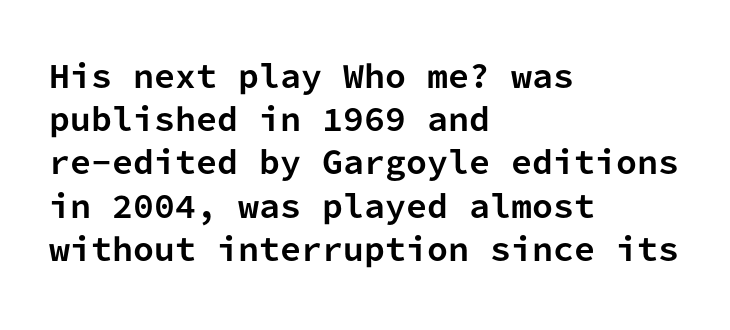
This rendering uses left alignment, leaving the right contour irregular. Rule under the text: the space is simply empty. The rendering uses typewriter-style spacing with identical character cells. In terms of letterspacing, this is plain default setting. Plenty of ink on the page — the face is bold.
